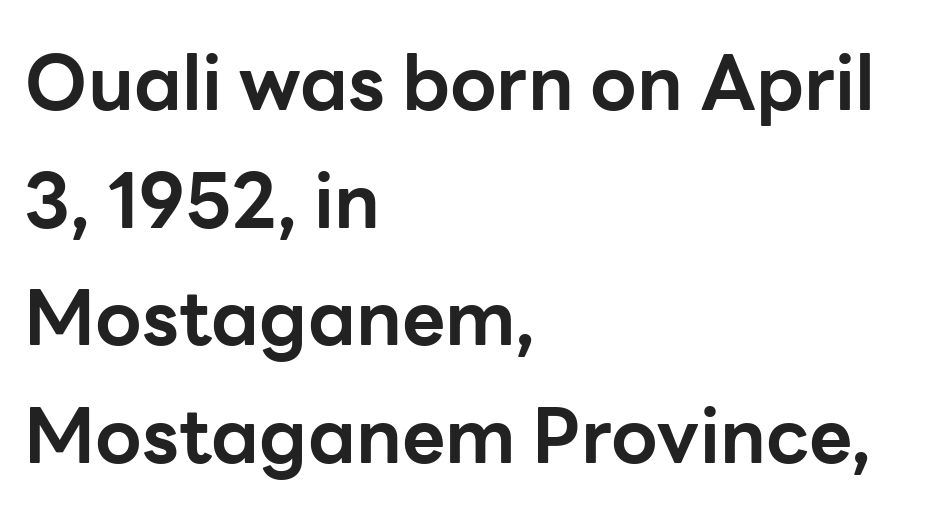
Q: Is the text bold? A: Yes.
Q: Is the text italic (slanted)? A: No, it is upright.
Q: Is the typeface a serif or a sans-serif typeface? A: Sans-serif.
Q: Is the text underlined? A: No.
Q: How is the paragraph aligned? A: Left-aligned.
Q: Is the spacing between letters normal or unusually wide? A: Normal.
Q: Is the spacing between lines tight, normal or loose? A: Normal.
Q: Width (condensed, normal, or wide)? A: Normal.
Q: Stroke contrast? A: Low.
Q: x-height? A: Medium.
Q: Monospaced? A: No.
